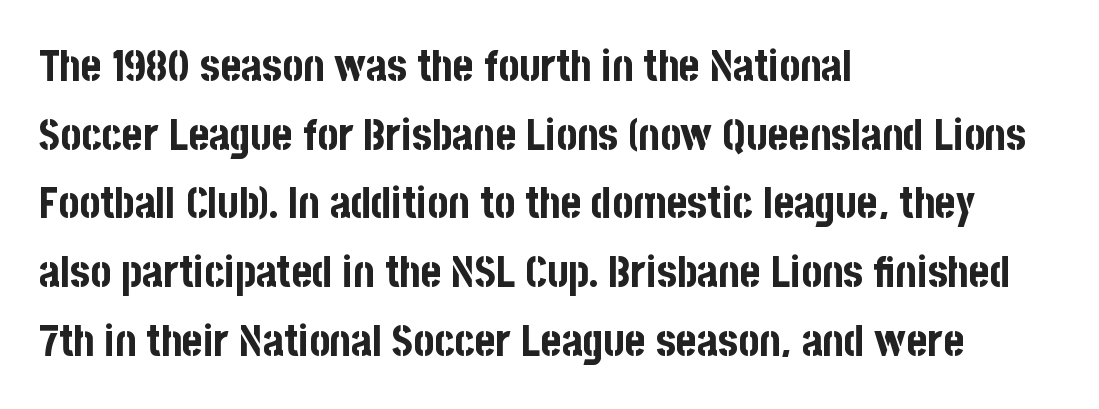
The image shows 44 px bold, condensed sans-serif type, upright; set left-aligned, normal line spacing (1.56x), normal letter spacing, not underlined; low stroke contrast and a large x-height.
